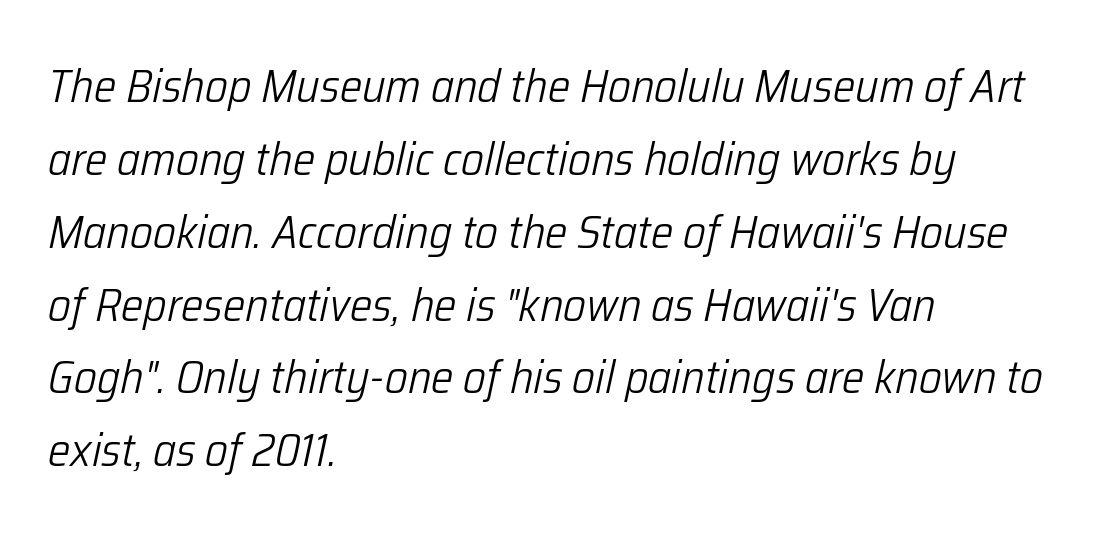
Stem width sits at or under what a default text font uses. Caption: multi-line text, flush left, ragged right. A typesetter would call this leading conventional body-copy spacing. You could call the tracking neutral — neither tight nor loose.
